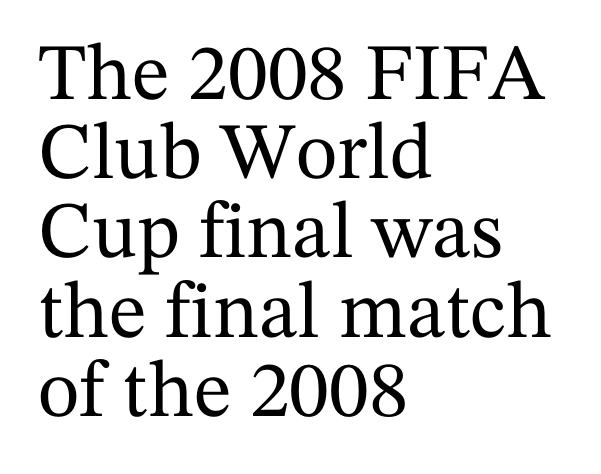
The image shows 80 px serif type, upright; set left-aligned, tight line spacing (0.99x), normal letter spacing, not underlined; medium stroke contrast and a medium x-height.
